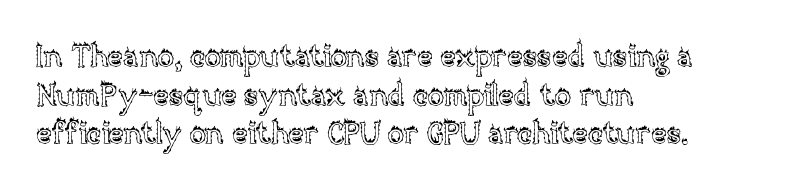
There is no visible air inserted between adjacent glyphs. The strip under each line holds only bare page. Alignment: flush left. Posture: vertical.
